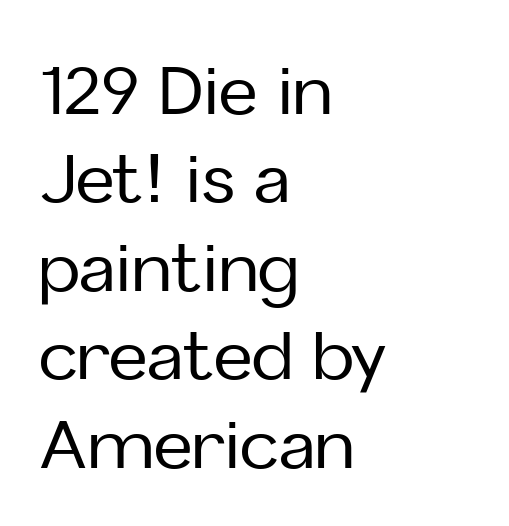
The line-height multiplier appears to be the usual default. You can tell from the bare stems that sans-serif type was used. Posture: straight, roman, zero tilt. Every row of glyphs begins at an identical x-position on the left. The area under the type is left untouched. Looks like regular typesetting: each glyph gets only the width it needs.
